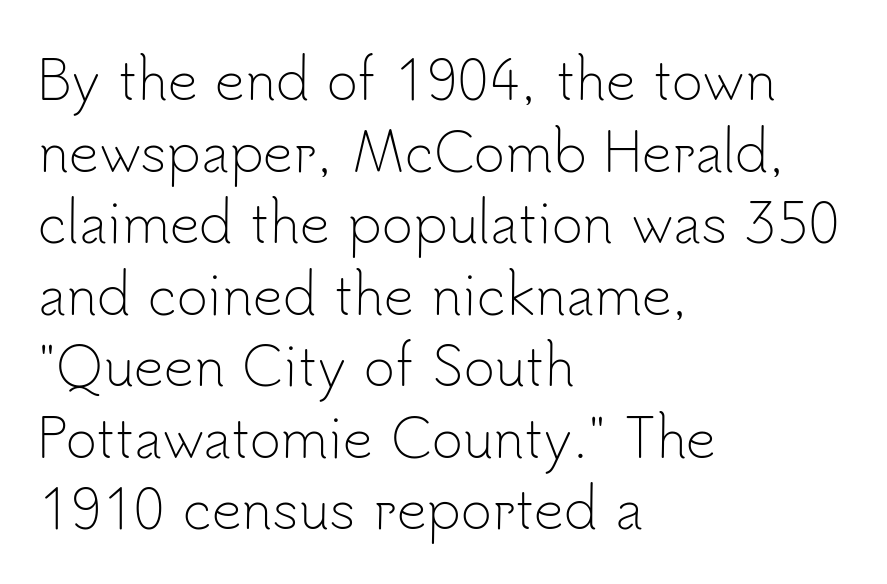
Honestly, there is no underline to notice here at all. The passage is arranged the way most books set body copy — flush left. The vertical gap from one line to the next is medium. Weight class: somewhere from thin through regular.
